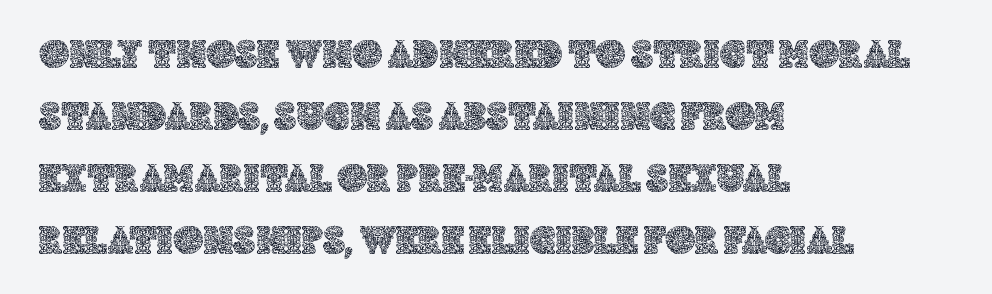
The passage shown has conventional tracking throughout. Unmarked baselines from the first word to the last. Reading down the block, your eye returns to a fixed left position each line. You can tell it's not italic because the verticals are truly vertical.
